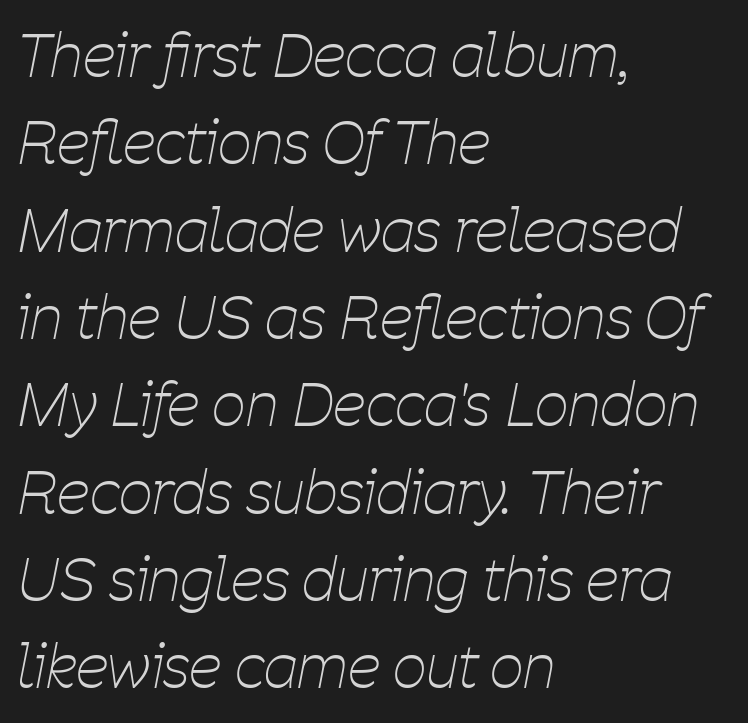
The image shows 59 px thin, condensed type, italic (leaning right); set left-aligned, normal line spacing (1.48x), normal letter spacing, not underlined; low stroke contrast and a medium x-height.
